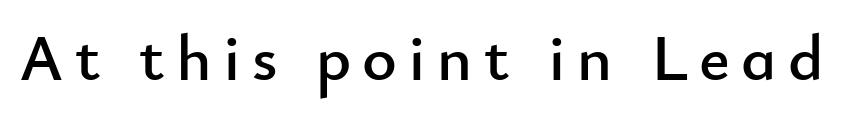
Q: Is the text italic (slanted)? A: No, it is upright.
Q: Is the typeface a serif or a sans-serif typeface? A: Sans-serif.
Q: Is the text underlined? A: No.
Q: Width (condensed, normal, or wide)? A: Normal.
Q: Stroke contrast? A: Low.
Q: x-height? A: Small.
Q: Monospaced? A: No.
